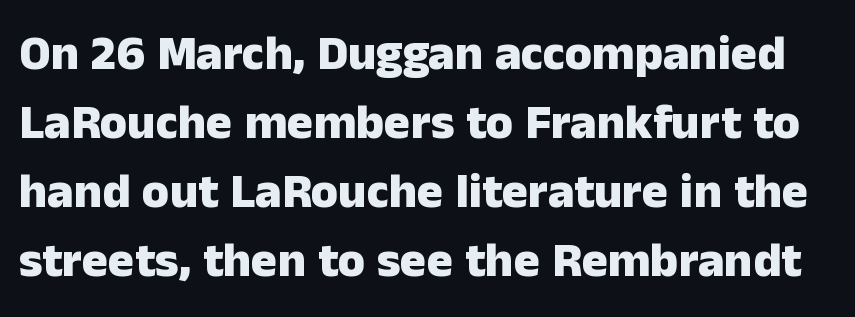
{"serif": "no", "italic": "no", "bold": "yes", "weight": "heavy", "width": "normal", "stroke_contrast": "low", "x_height": "medium", "monospaced": "no", "underline": "no", "line_spacing": "normal", "line_spacing_ratio": 1.41, "letter_spacing": "normal", "letter_spacing_em": 0.0, "glyph_px": 49}
